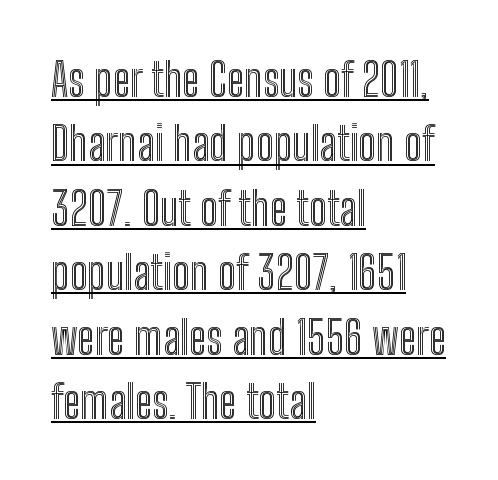
Every row of glyphs begins at an identical x-position on the left. The horizontal fit of the characters is conventional and even. The designer left line spacing at the default. Notice how the stems are strictly vertical — no italics here. A continuous stroke trails under the words, as in a hyperlink.
